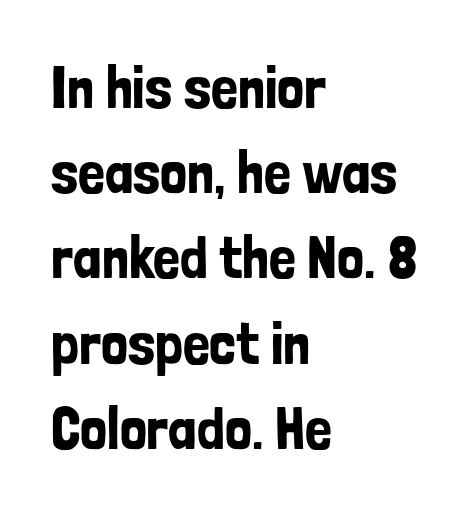
Q: Is the text italic (slanted)? A: No, it is upright.
Q: Is the typeface a serif or a sans-serif typeface? A: Sans-serif.
Q: Is the text underlined? A: No.
Q: How is the paragraph aligned? A: Left-aligned.
Q: Is the spacing between letters normal or unusually wide? A: Normal.
Q: Is the spacing between lines tight, normal or loose? A: Normal.
Q: Width (condensed, normal, or wide)? A: Condensed.
Q: Stroke contrast? A: Low.
Q: x-height? A: Medium.
Q: Monospaced? A: No.
